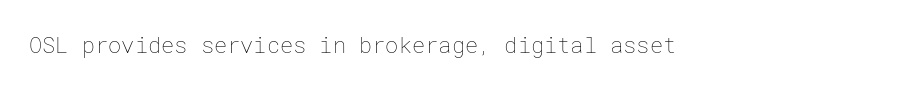
The space directly below the letters is spotless. Quick note: not italic, upright. The line texture is even and compact thanks to regular tracking. These glyphs show unthickened strokes, regular width or finer.
